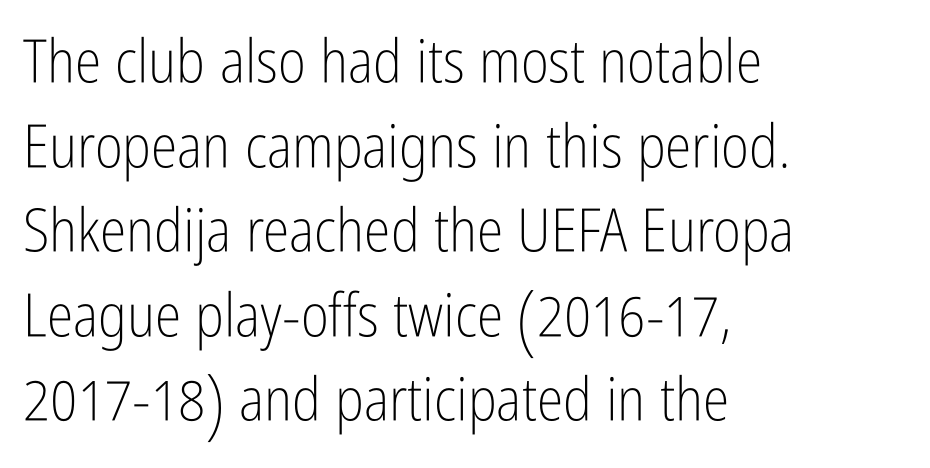
{"serif": "no", "italic": "no", "bold": "no", "weight": "light", "width": "condensed", "stroke_contrast": "low", "x_height": "medium", "monospaced": "no", "underline": "no", "align": "left", "line_spacing": "normal", "line_spacing_ratio": 1.41, "letter_spacing": "normal", "letter_spacing_em": 0.0, "glyph_px": 60}
